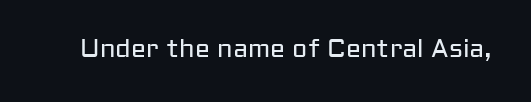
Q: Is the text bold? A: No.
Q: Is the text italic (slanted)? A: No, it is upright.
Q: Is the text underlined? A: No.
Q: Is the spacing between letters normal or unusually wide? A: Normal.
